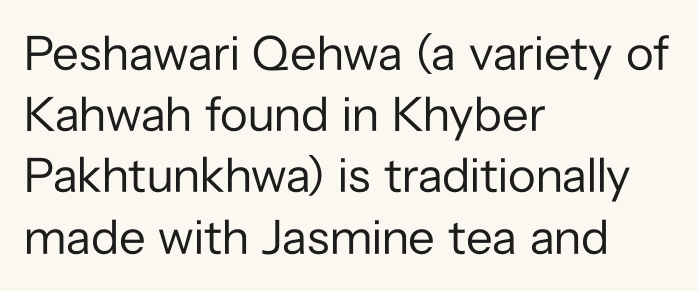
The image shows 49 px regular-weight sans-serif type, upright; set left-aligned, normal line spacing (1.25x), normal letter spacing, not underlined; low stroke contrast and a medium x-height.
